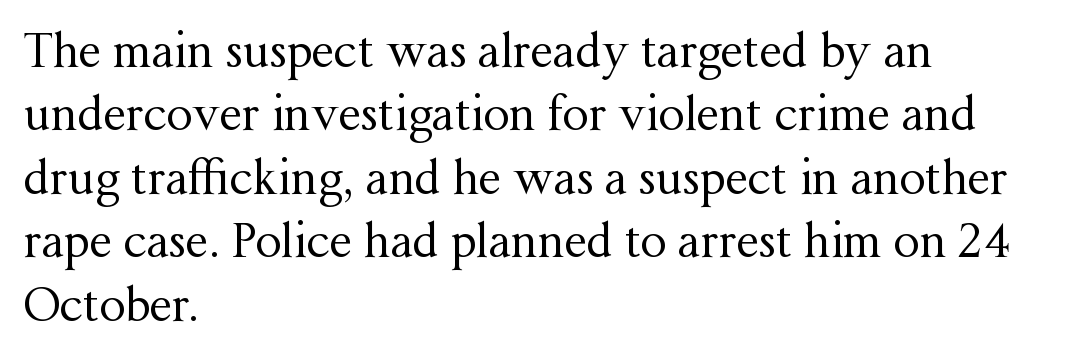
The image shows 46 px regular-weight serif type, upright; set left-aligned, normal line spacing (1.38x), normal letter spacing, not underlined; medium stroke contrast and a medium x-height.
